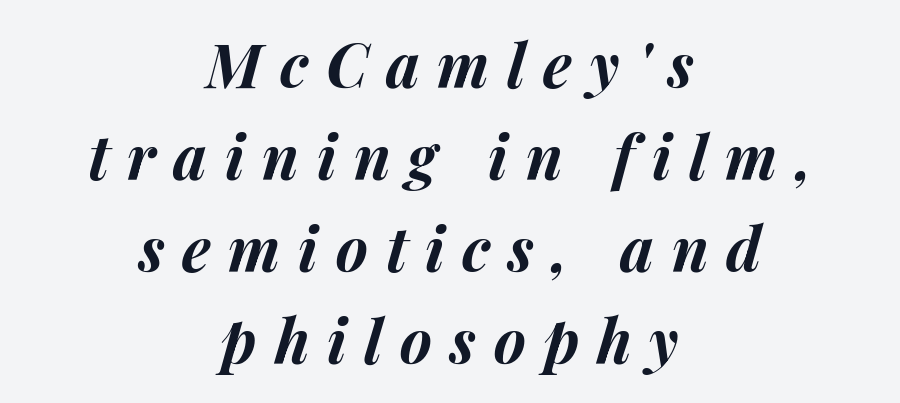
Successive baselines arrive at the customary interval. The passage shown is typed in a proportional face where columns would drift. Only glyphs here, with clear space below each row. A typesetter would call this heavily tracked-out type. Every row of glyphs is offset so its center matches the block's center.
